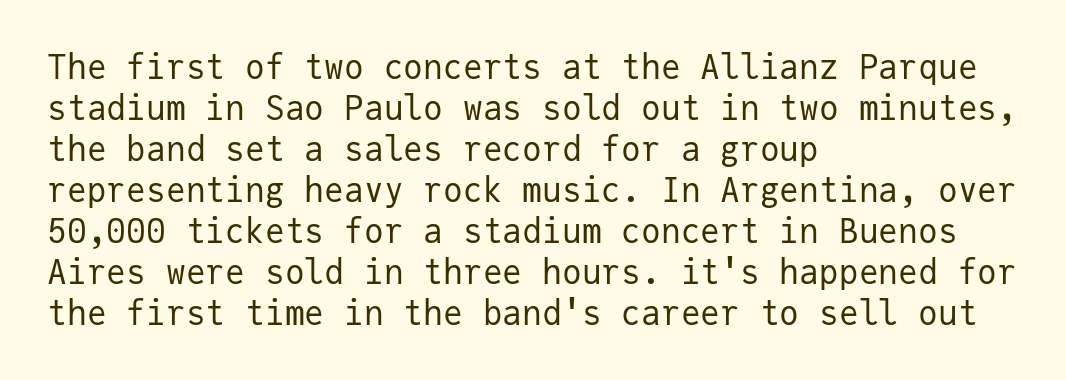
Quick note: underline off. The text was rendered using a sans face with plain stroke endings. Ordinary non-slanted type is in use. Compared with typical body copy, the letter spacing here is the same. The font sits on the lighter half of the weight spectrum, regular included. Alignment: flush left.
